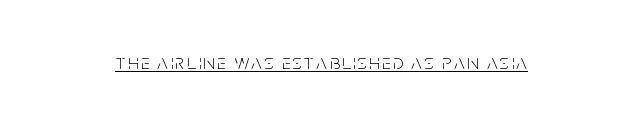
The image shows 21 px text type, upright; set underlined.
